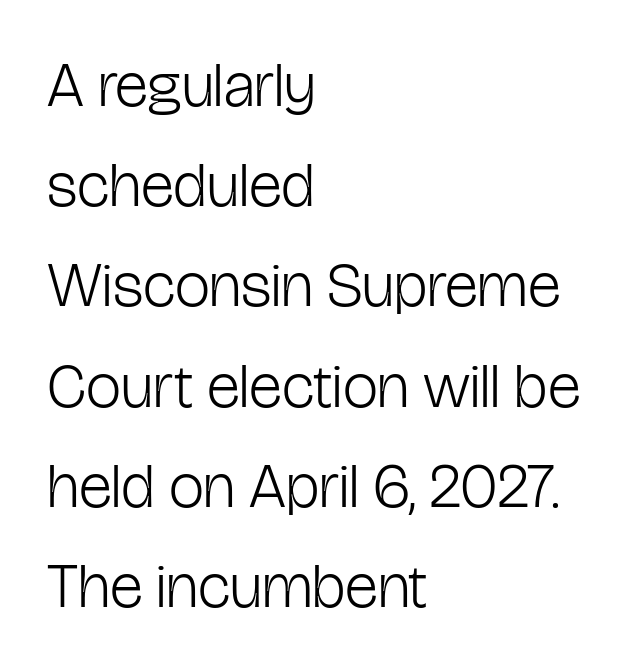
{"serif": "no", "italic": "no", "bold": "no", "weight": "light", "width": "condensed", "stroke_contrast": "low", "x_height": "medium", "monospaced": "no", "underline": "no", "align": "left", "line_spacing": "normal", "line_spacing_ratio": 1.59, "letter_spacing": "normal", "letter_spacing_em": 0.0, "glyph_px": 63}
